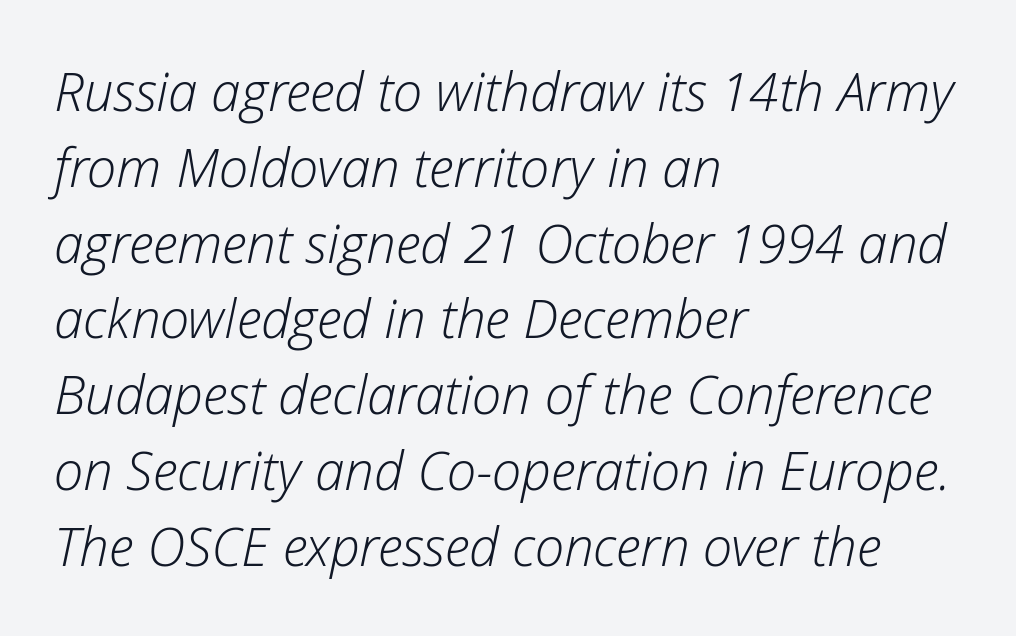
Q: Is the text bold? A: No.
Q: Is the text italic (slanted)? A: Yes, it leans right by about 12 degrees.
Q: Is the text underlined? A: No.
Q: How is the paragraph aligned? A: Left-aligned.
Q: Is the spacing between letters normal or unusually wide? A: Normal.
Q: Is the spacing between lines tight, normal or loose? A: Normal.
Q: Width (condensed, normal, or wide)? A: Normal.
Q: Stroke contrast? A: Low.
Q: x-height? A: Medium.
Q: Monospaced? A: No.
